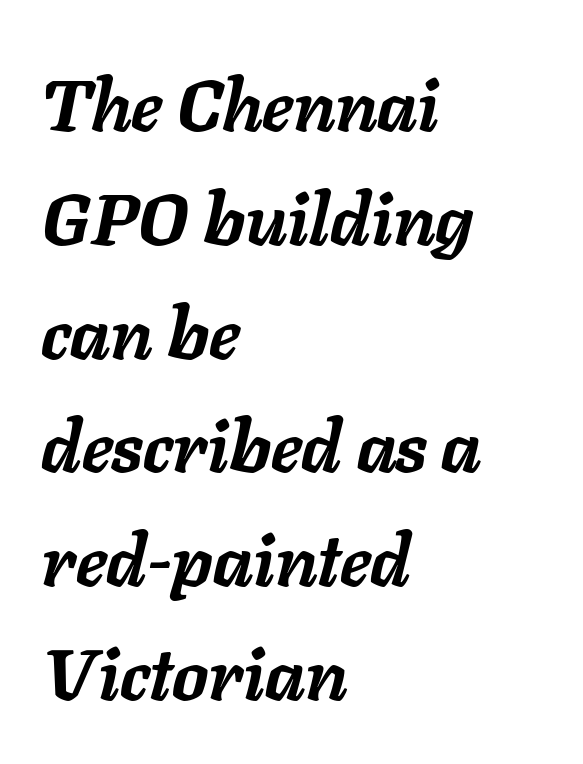
The image shows 72 px semibold type, italic (leaning right); set left-aligned, normal line spacing (1.58x), normal letter spacing, not underlined; low stroke contrast and a medium x-height.
